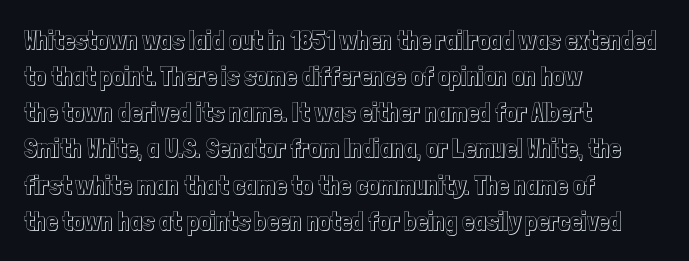
A typesetter would mark this as roman, not italic. Every row of glyphs begins at an identical x-position on the left. Descenders are the only things crossing below the line. Horizontal bands of white between lines are of average thickness.
